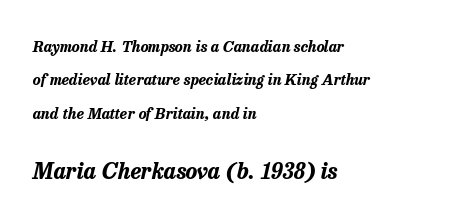
These two chunks differ in scale, with the bottom chunk taking the larger measure. Is the letter spacing exaggerated? No — it looks like the ordinary default. Each row of text sits above clean, open space. How heavy is the stroke? Heavy — this is a bold.
